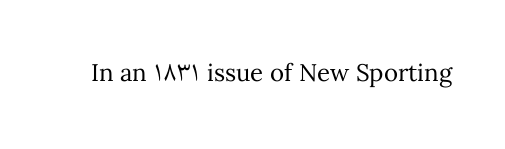
Only glyphs here, with clear space below each row. Notice how the stems are strictly vertical — no italics here. Between one letter and the next there's only the usual sliver of space. Is this a heavy cut? Hardly; it is regular or lighter.
